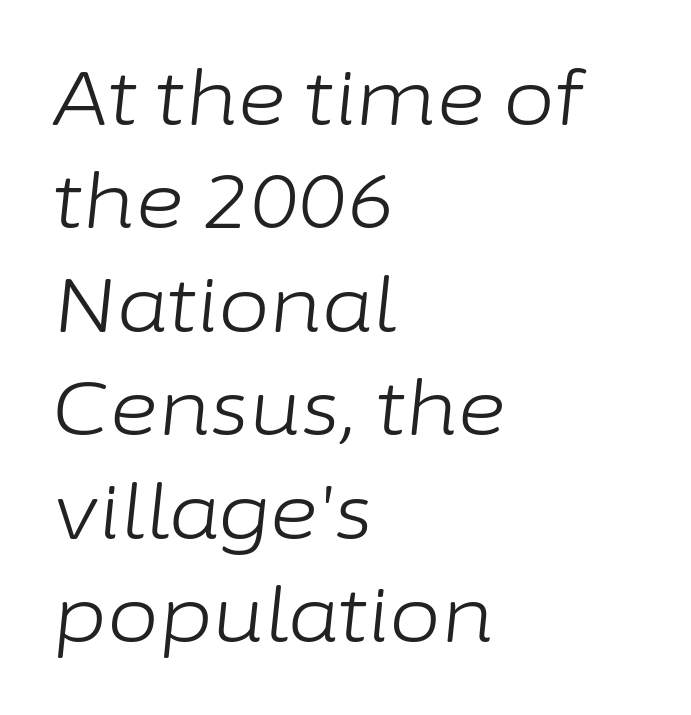
Q: Is the text bold? A: No.
Q: Is the text italic (slanted)? A: Yes, it leans right by about 6 degrees.
Q: Is the text underlined? A: No.
Q: How is the paragraph aligned? A: Left-aligned.
Q: Is the spacing between letters normal or unusually wide? A: Normal.
Q: Is the spacing between lines tight, normal or loose? A: Normal.
Q: Width (condensed, normal, or wide)? A: Normal.
Q: Stroke contrast? A: Low.
Q: x-height? A: Medium.
Q: Monospaced? A: No.
